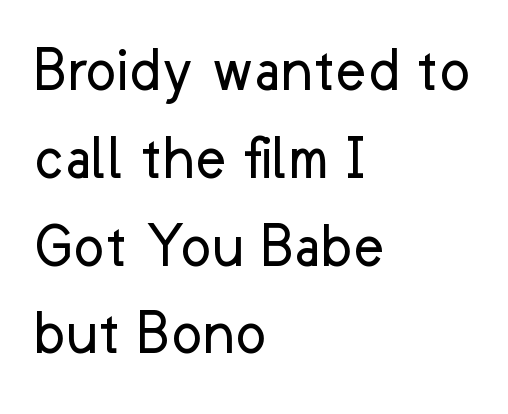
Q: Is the text bold? A: No.
Q: Is the text italic (slanted)? A: No, it is upright.
Q: Is the typeface a serif or a sans-serif typeface? A: Sans-serif.
Q: Is the text underlined? A: No.
Q: How is the paragraph aligned? A: Left-aligned.
Q: Is the spacing between letters normal or unusually wide? A: Normal.
Q: Is the spacing between lines tight, normal or loose? A: Normal.
Q: Width (condensed, normal, or wide)? A: Normal.
Q: Stroke contrast? A: Low.
Q: x-height? A: Medium.
Q: Monospaced? A: No.
